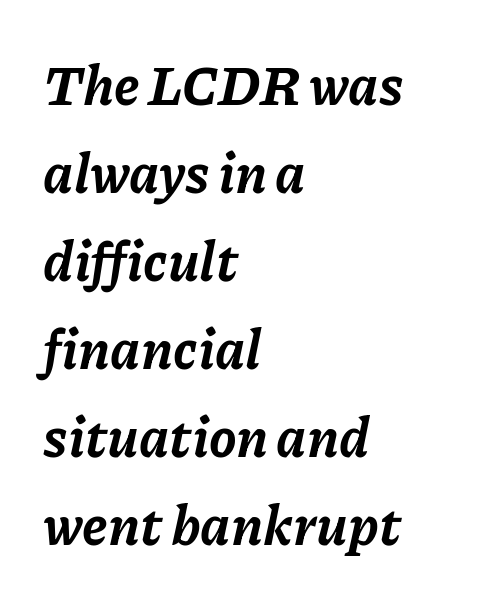
The image shows 55 px bold type, italic (leaning right); set left-aligned, normal line spacing (1.6x), normal letter spacing, not underlined; low stroke contrast and a medium x-height.
